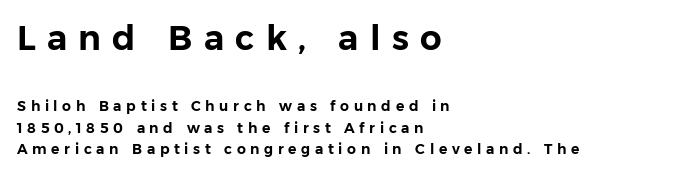
Q: Is the text italic (slanted)? A: No, it is upright.
Q: Is the typeface a serif or a sans-serif typeface? A: Sans-serif.
Q: Is the text underlined? A: No.
Q: How is the paragraph aligned? A: Left-aligned.
Q: Is the spacing between letters normal or unusually wide? A: Unusually wide.
Q: Is the spacing between lines tight, normal or loose? A: Normal.
Q: Which block of text is set in a larger size, the first (top) or the second (bottom)? A: The first (top) one.
Q: Width (condensed, normal, or wide)? A: Normal.
Q: Stroke contrast? A: Low.
Q: x-height? A: Medium.
Q: Monospaced? A: No.
